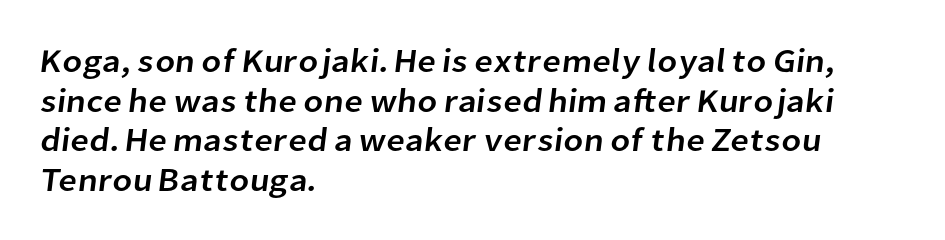
{"serif": "no", "width": "normal", "stroke_contrast": "low", "x_height": "medium", "monospaced": "no", "underline": "no", "align": "left", "line_spacing_ratio": 1.2, "letter_spacing": "normal", "letter_spacing_em": 0.0, "glyph_px": 33}
